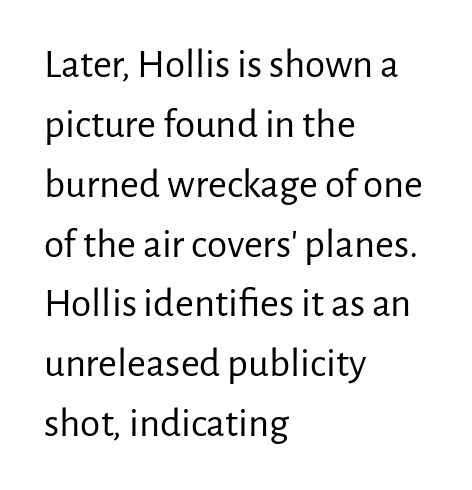
Q: Is the text bold? A: No.
Q: Is the text italic (slanted)? A: No, it is upright.
Q: Is the typeface a serif or a sans-serif typeface? A: Sans-serif.
Q: Is the text underlined? A: No.
Q: How is the paragraph aligned? A: Left-aligned.
Q: Is the spacing between letters normal or unusually wide? A: Normal.
Q: Is the spacing between lines tight, normal or loose? A: Normal.
Q: Width (condensed, normal, or wide)? A: Normal.
Q: Stroke contrast? A: Low.
Q: x-height? A: Medium.
Q: Monospaced? A: No.
